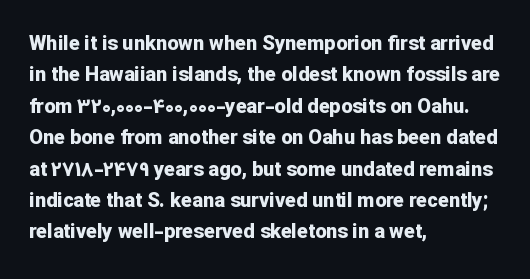
{"italic": "no", "bold": "yes", "underline": "no", "align": "left", "line_spacing": "normal", "line_spacing_ratio": 1.57, "letter_spacing": "normal", "letter_spacing_em": 0.0, "glyph_px": 20}
